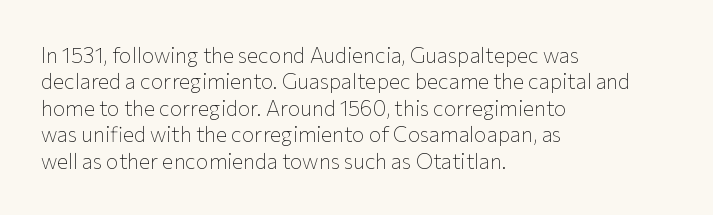
The rendering uses a moderate line-height, typical for paragraphs. Only glyphs here, with clear space below each row. The passage is arranged the way most books set body copy — flush left. Spacing between characters is what you'd get straight out of the box.
